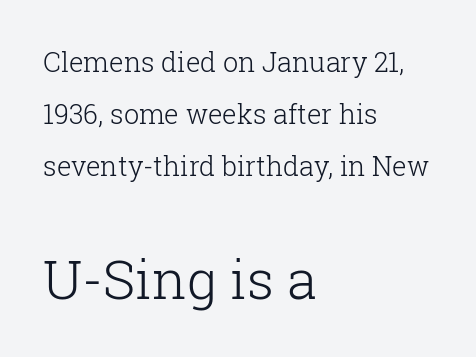
The image shows 54 px light serif type, upright; set left-aligned, loose line spacing (1.92x), normal letter spacing, not underlined; the second (bottom) block is 2.0x larger; low stroke contrast and a medium x-height.
